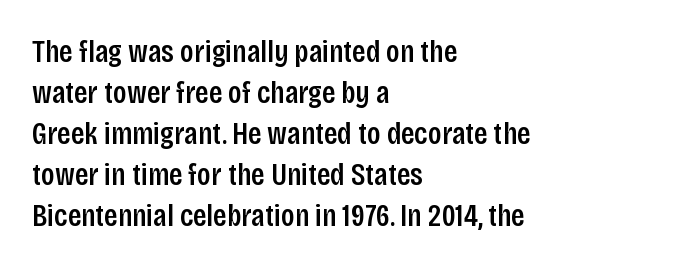
Does the weight exceed regular? Yes, but only to semibold. The passage shown is typed in a proportional face where columns would drift. To sum up the face: it is a sans, with no serifs. If you measured baseline to baseline, you'd find a middling distance. Designer's note — italics off, roman on. The rendering anchors every line to the left-hand side.
